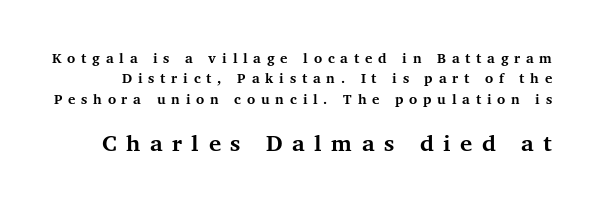
The image shows 23 px bold type, upright; set normal line spacing (1.45x), unusually wide letter spacing (+0.41 em), not underlined; the second (bottom) block is 1.64x larger.
